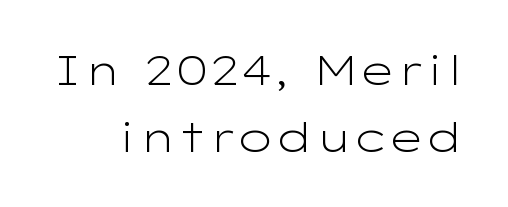
Q: Is the text bold? A: No.
Q: Is the text italic (slanted)? A: No, it is upright.
Q: Is the typeface a serif or a sans-serif typeface? A: Sans-serif.
Q: Is the text underlined? A: No.
Q: Is the spacing between letters normal or unusually wide? A: Normal.
Q: Is the spacing between lines tight, normal or loose? A: Normal.
Q: Width (condensed, normal, or wide)? A: Wide.
Q: Stroke contrast? A: Low.
Q: x-height? A: Medium.
Q: Monospaced? A: No.
